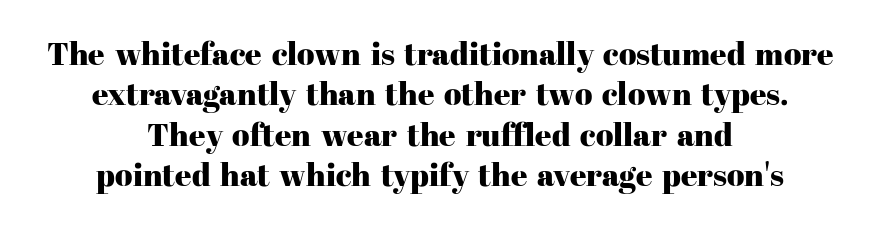
The image shows 32 px serif type, upright; set centered, normal line spacing (1.26x), normal letter spacing, not underlined; high stroke contrast and a medium x-height.
